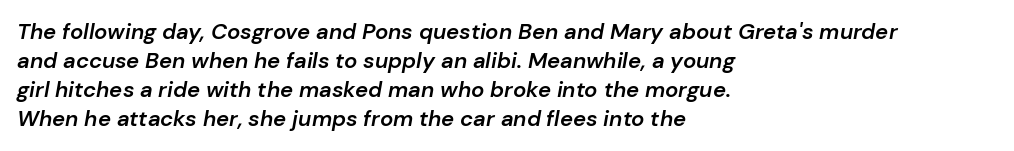
A bare baseline throughout the passage. Summary of weight: moderately heavy, a semibold. The space between consecutive lines is moderate. The paragraph has a hard left edge and a soft right edge. Does the lettering tilt? It does — this is italic. The type is set solid horizontally, with unmodified tracking.
